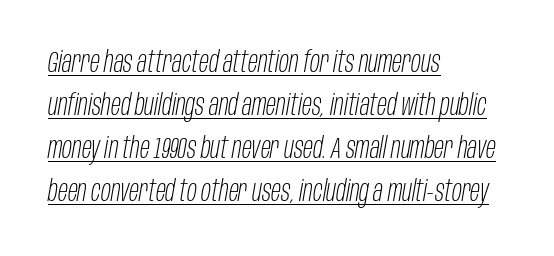
{"italic": "yes", "lean": "right", "slant_degrees": 10, "bold": "no", "weight": "light", "width": "condensed", "stroke_contrast": "low", "x_height": "large", "monospaced": "no", "underline": "yes", "align": "left", "line_spacing": "normal", "line_spacing_ratio": 1.48, "letter_spacing": "normal", "letter_spacing_em": 0.0, "glyph_px": 29}
